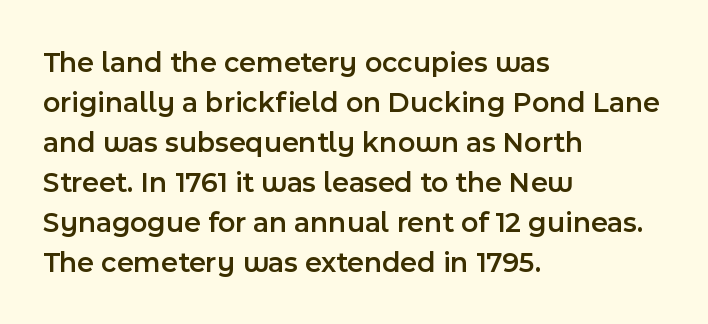
The typography opts for an upright posture over an oblique one. The glyphs have the mass of a demibold cut, below bold. Underline: absent. One-word summary of the alignment: left. A typesetter would call this zero additional tracking.
